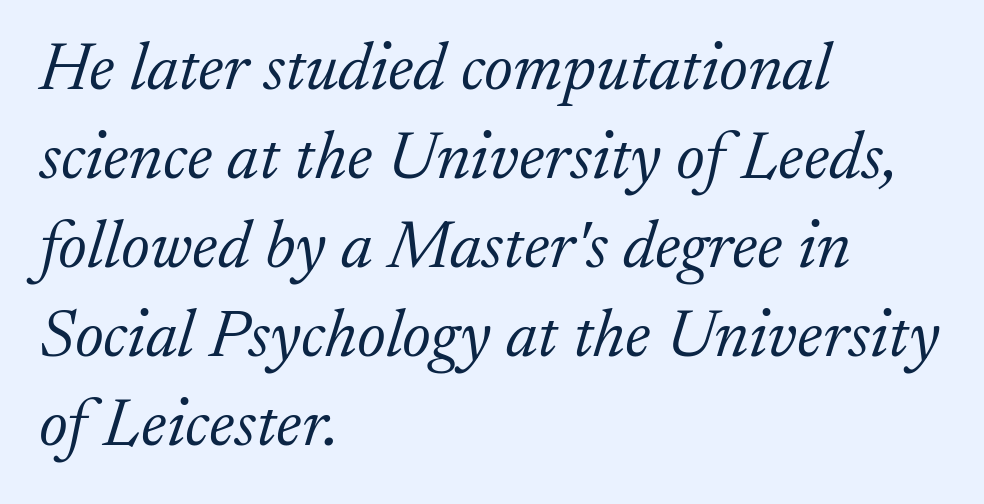
Q: Is the text bold? A: No.
Q: Is the text italic (slanted)? A: Yes, it leans right by about 17 degrees.
Q: Is the typeface a serif or a sans-serif typeface? A: Serif.
Q: Is the text underlined? A: No.
Q: How is the paragraph aligned? A: Left-aligned.
Q: Is the spacing between letters normal or unusually wide? A: Normal.
Q: Is the spacing between lines tight, normal or loose? A: Normal.
Q: Width (condensed, normal, or wide)? A: Normal.
Q: Stroke contrast? A: Low.
Q: x-height? A: Small.
Q: Monospaced? A: No.
